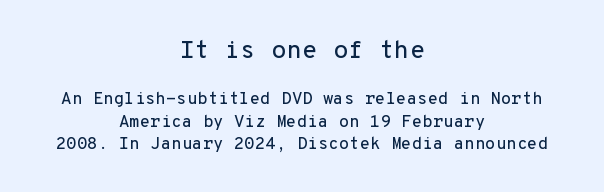
Q: Is the text italic (slanted)? A: No, it is upright.
Q: Is the text underlined? A: No.
Q: How is the paragraph aligned? A: Centered.
Q: Is the spacing between letters normal or unusually wide? A: Normal.
Q: Is the spacing between lines tight, normal or loose? A: Normal.
Q: Which block of text is set in a larger size, the first (top) or the second (bottom)? A: The first (top) one.
